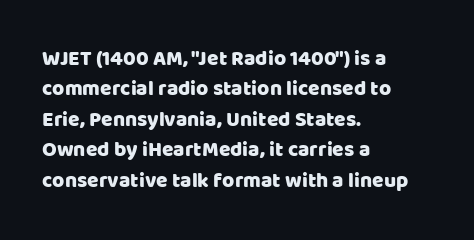
Q: Is the text italic (slanted)? A: No, it is upright.
Q: Is the text underlined? A: No.
Q: How is the paragraph aligned? A: Left-aligned.
Q: Is the spacing between letters normal or unusually wide? A: Normal.
Q: Is the spacing between lines tight, normal or loose? A: Normal.
